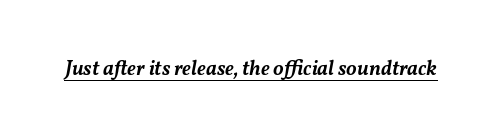
The image shows 21 px text type, italic (leaning right); set normal letter spacing, underlined.
